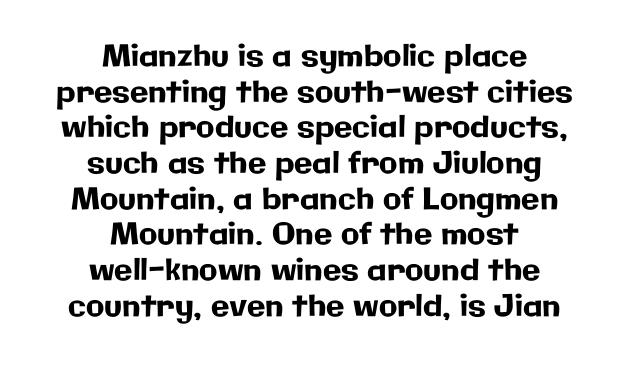
{"serif": "no", "italic": "no", "width": "normal", "stroke_contrast": "low", "x_height": "medium", "monospaced": "no", "underline": "no", "align": "center", "line_spacing_ratio": 1.19, "letter_spacing": "normal", "letter_spacing_em": 0.0, "glyph_px": 30}
